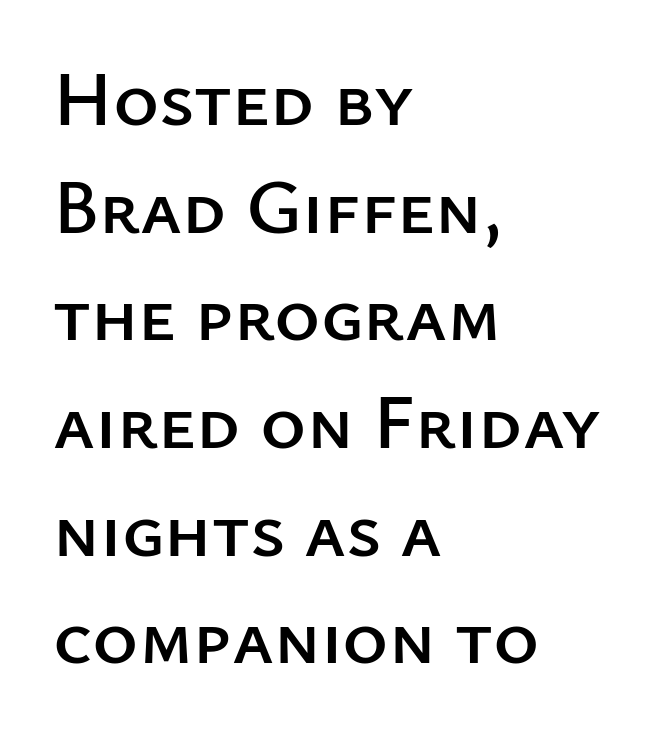
{"serif": "no", "italic": "no", "width": "normal", "stroke_contrast": "low", "x_height": "medium", "monospaced": "no", "underline": "no", "align": "left", "line_spacing": "normal", "line_spacing_ratio": 1.38, "letter_spacing": "normal", "letter_spacing_em": 0.0, "glyph_px": 78}
